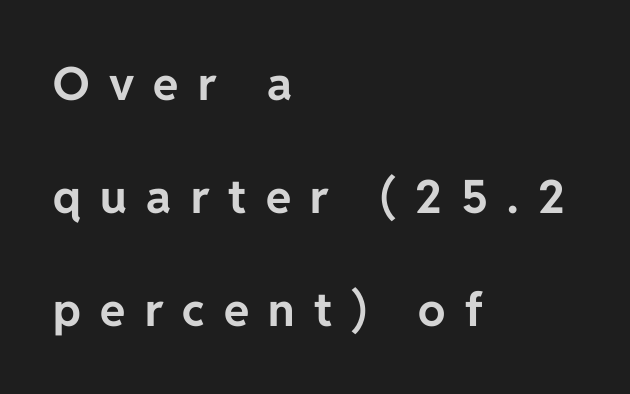
In terms of leading, this rendering errs on the spacious side. What kind of face is this? One without serifs — a sans. Looks like regular typesetting: each glyph gets only the width it needs. Glyph-to-glyph distance is far greater than everyday printed text. Thick stems and heavy bowls — unmistakably bold.
